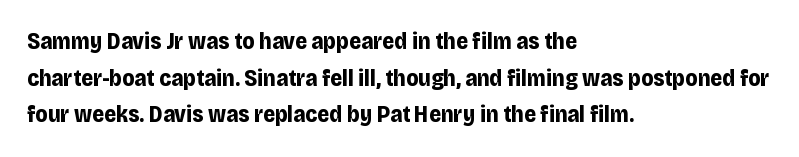
{"italic": "no", "bold": "yes", "underline": "no", "align": "left", "line_spacing": "normal", "line_spacing_ratio": 1.59, "letter_spacing": "normal", "letter_spacing_em": 0.0, "glyph_px": 23}
